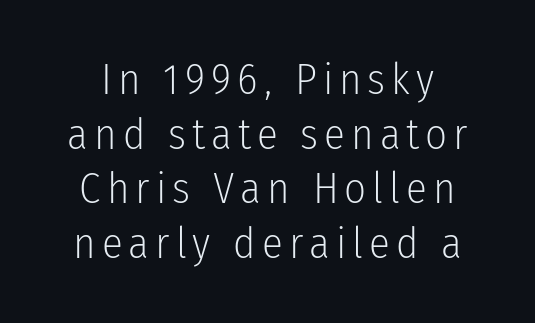
The image shows 43 px light, condensed sans-serif type, upright; set normal line spacing (1.27x), not underlined; low stroke contrast and a medium x-height.
